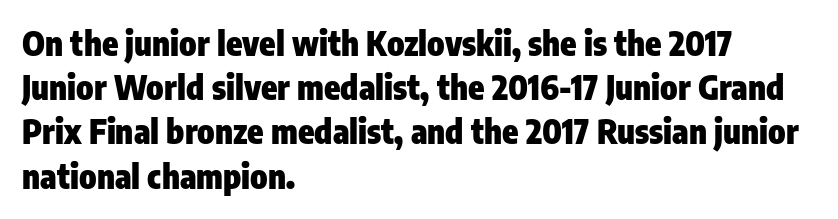
Q: Is the text bold? A: Yes.
Q: Is the text italic (slanted)? A: No, it is upright.
Q: Is the typeface a serif or a sans-serif typeface? A: Sans-serif.
Q: Is the text underlined? A: No.
Q: How is the paragraph aligned? A: Left-aligned.
Q: Is the spacing between letters normal or unusually wide? A: Normal.
Q: Is the spacing between lines tight, normal or loose? A: Normal.
Q: Width (condensed, normal, or wide)? A: Condensed.
Q: Stroke contrast? A: Low.
Q: x-height? A: Medium.
Q: Monospaced? A: No.
